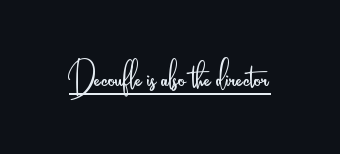
The image shows 45 px light, condensed sans-serif type; set normal letter spacing, underlined; low stroke contrast and a small x-height.
